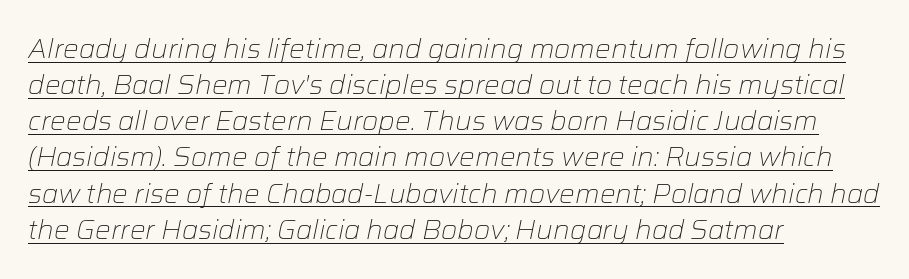
Is the block centered? No — it sits flush against the left margin. The space between consecutive lines is moderate. Standard letterfit; no display-style spreading of the glyphs. Weight: not bold — regular or lighter. The string is rendered with underlining switched on.
